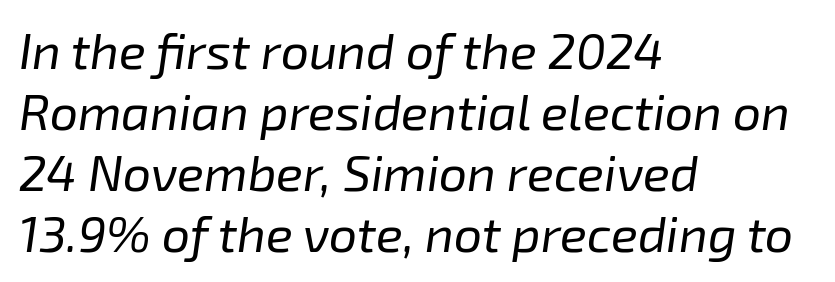
Q: Is the text bold? A: No.
Q: Is the text italic (slanted)? A: Yes, it leans right by about 8 degrees.
Q: Is the text underlined? A: No.
Q: How is the paragraph aligned? A: Left-aligned.
Q: Is the spacing between letters normal or unusually wide? A: Normal.
Q: Width (condensed, normal, or wide)? A: Normal.
Q: Stroke contrast? A: Low.
Q: x-height? A: Medium.
Q: Monospaced? A: No.
